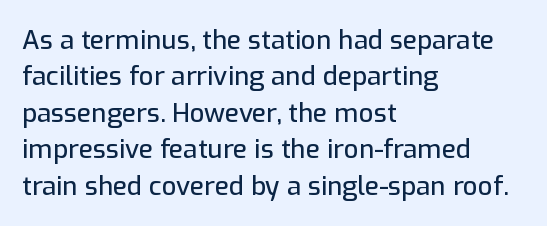
{"italic": "no", "underline": "no", "align": "left", "line_spacing": "normal", "line_spacing_ratio": 1.4, "letter_spacing": "normal", "letter_spacing_em": 0.0, "glyph_px": 26}
